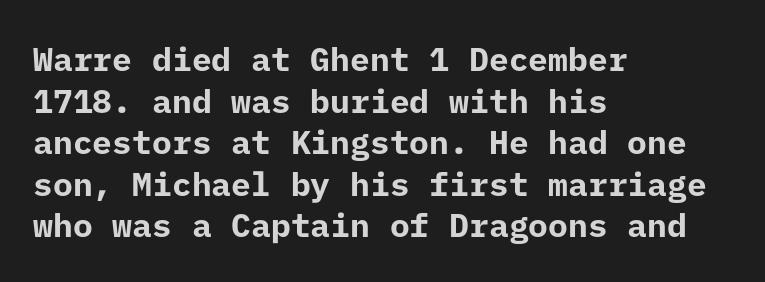
The image shows 33 px bold sans-serif type, upright; set left-aligned, normal line spacing (1.26x), normal letter spacing, not underlined; low stroke contrast and a medium x-height.
